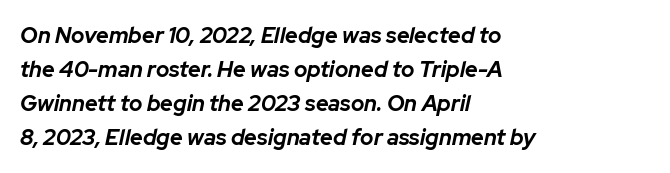
No word sits above an underline. Tracking here is standard; glyphs follow each other at the usual distance. The specimen reads as italic at a glance. One glance says typical: line gaps are just what's usual.
